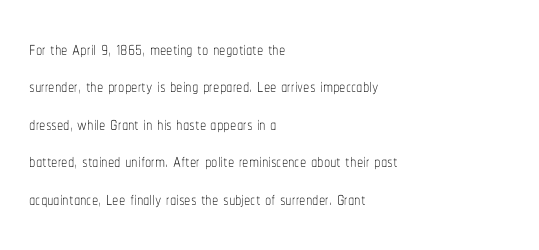
Q: Is the text bold? A: No.
Q: Is the text italic (slanted)? A: No, it is upright.
Q: Is the text underlined? A: No.
Q: How is the paragraph aligned? A: Left-aligned.
Q: Is the spacing between letters normal or unusually wide? A: Normal.
Q: Is the spacing between lines tight, normal or loose? A: Normal.
